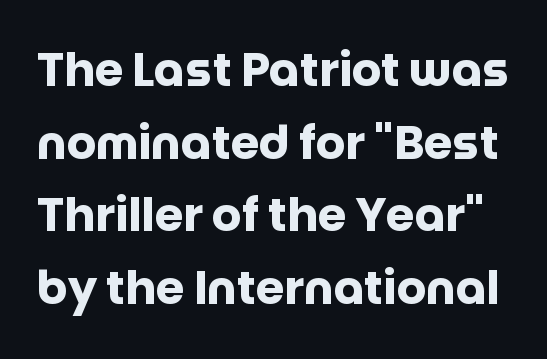
The image shows 46 px heavy sans-serif type, upright; set normal line spacing (1.58x), normal letter spacing, not underlined; low stroke contrast and a large x-height.
